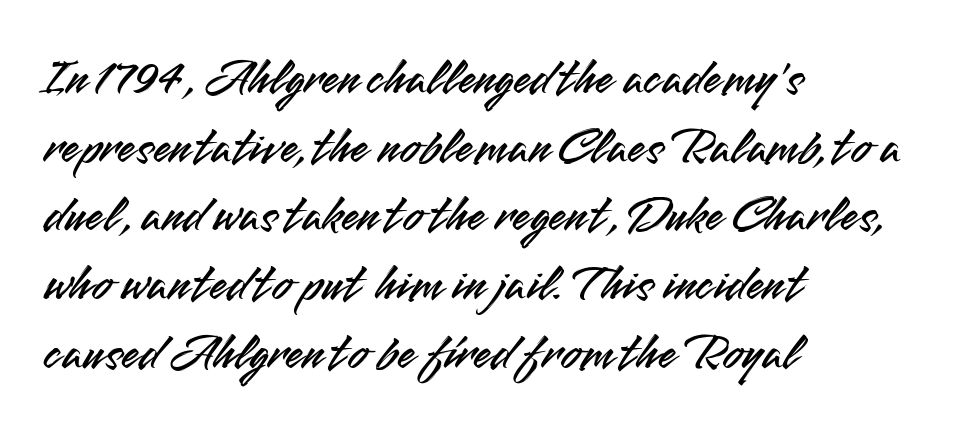
The image shows 52 px sans-serif type; set left-aligned, normal line spacing (1.32x), normal letter spacing, not underlined; medium stroke contrast and a small x-height.
